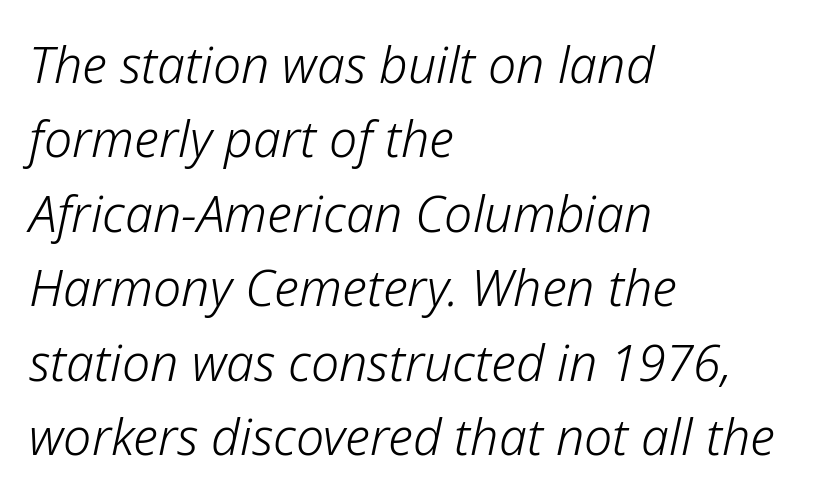
{"italic": "yes", "lean": "right", "slant_degrees": 12, "bold": "no", "weight": "light", "width": "normal", "stroke_contrast": "low", "x_height": "medium", "monospaced": "no", "underline": "no", "align": "left", "line_spacing": "normal", "line_spacing_ratio": 1.49, "letter_spacing": "normal", "letter_spacing_em": 0.0, "glyph_px": 50}
